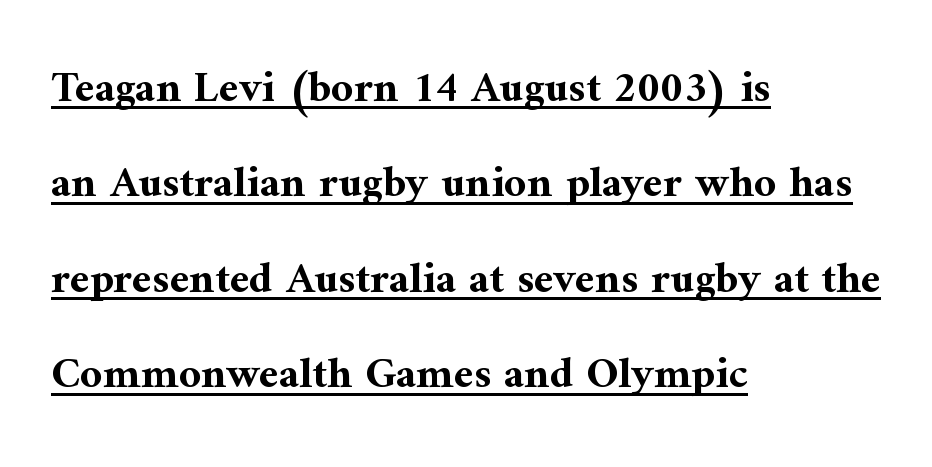
Q: Is the text bold? A: Yes.
Q: Is the text italic (slanted)? A: No, it is upright.
Q: Is the typeface a serif or a sans-serif typeface? A: Serif.
Q: Is the text underlined? A: Yes.
Q: How is the paragraph aligned? A: Left-aligned.
Q: Is the spacing between letters normal or unusually wide? A: Normal.
Q: Is the spacing between lines tight, normal or loose? A: Loose.
Q: Width (condensed, normal, or wide)? A: Normal.
Q: Stroke contrast? A: Medium.
Q: x-height? A: Medium.
Q: Monospaced? A: No.
